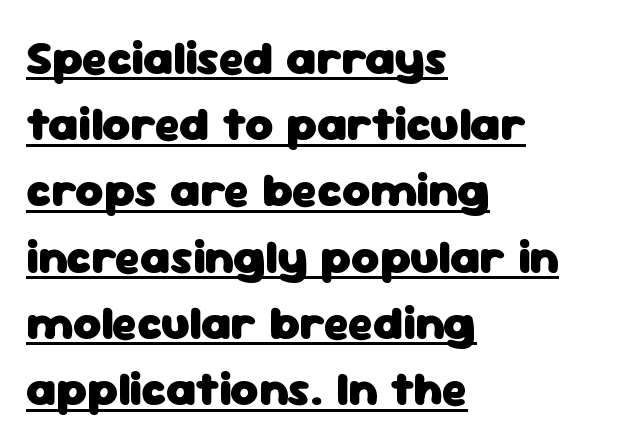
The image shows 48 px heavy sans-serif type, upright; set left-aligned, normal line spacing (1.38x), normal letter spacing, underlined; low stroke contrast and a medium x-height.
